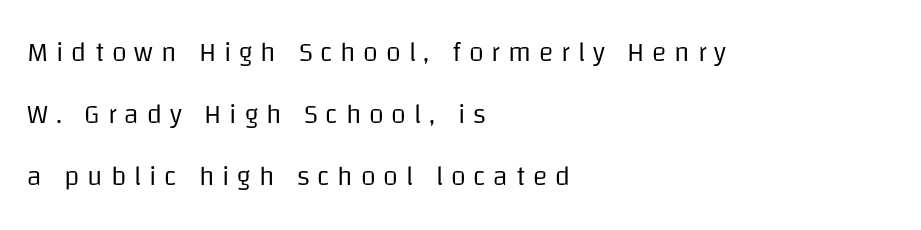
Loose tracking; the words dissolve into strings of separated letters. These glyphs show unthickened strokes, regular width or finer. The area under the type is left untouched. Line beginnings align vertically; line endings do not. Quick note: interline space is abundant. When letters stand straight like this, we call the style roman or upright.
